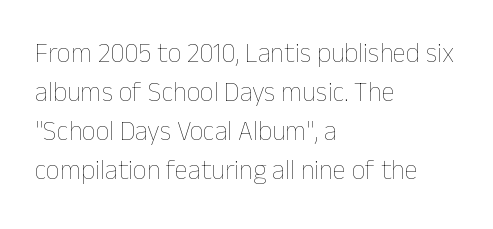
Nothing heavy about these letters — not bold at all. The block of text has a typical density, with ordinary space between rows. Posture: straight, roman, zero tilt. Quick note: underline off. The letterforms sit shoulder to shoulder at normal distance.
